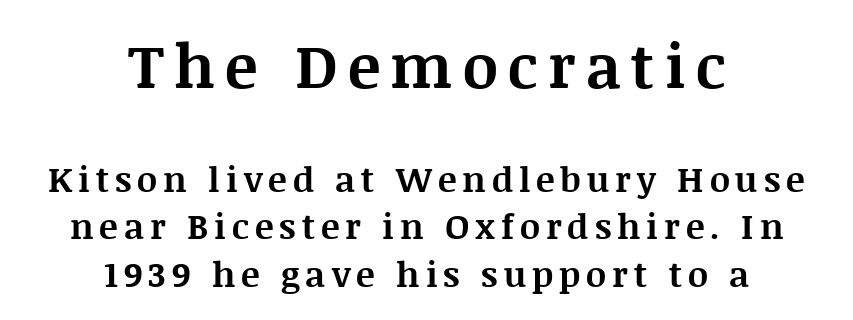
A typesetter would call this proportional, since set widths differ per character. Descenders hang freely into open space. Typographically, this falls in the serif category. Size contrast runs from large at the top to small at the bottom. This is the regular roman posture of the typeface. Line starts and ends both wander, symmetrically.
